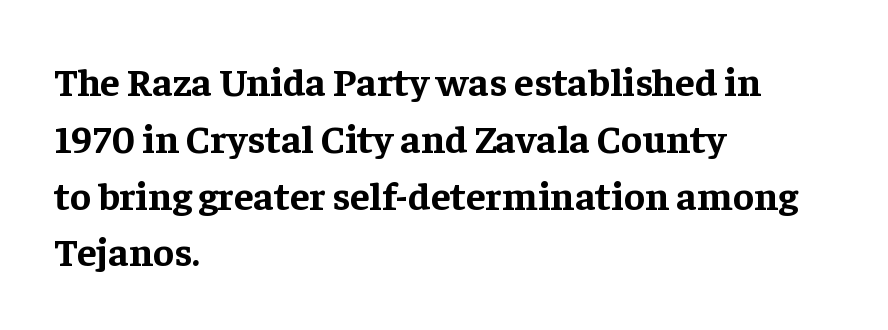
Q: Is the text bold? A: Yes.
Q: Is the text italic (slanted)? A: No, it is upright.
Q: Is the typeface a serif or a sans-serif typeface? A: Serif.
Q: Is the text underlined? A: No.
Q: How is the paragraph aligned? A: Left-aligned.
Q: Is the spacing between letters normal or unusually wide? A: Normal.
Q: Is the spacing between lines tight, normal or loose? A: Normal.
Q: Width (condensed, normal, or wide)? A: Normal.
Q: Stroke contrast? A: Low.
Q: x-height? A: Medium.
Q: Monospaced? A: No.
